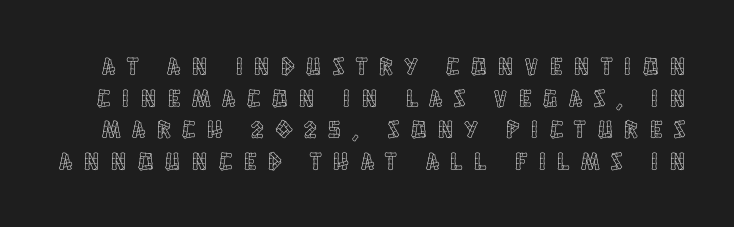
Q: Is the text italic (slanted)? A: No, it is upright.
Q: Is the text underlined? A: No.
Q: Is the spacing between letters normal or unusually wide? A: Unusually wide.
Q: Is the spacing between lines tight, normal or loose? A: Normal.
